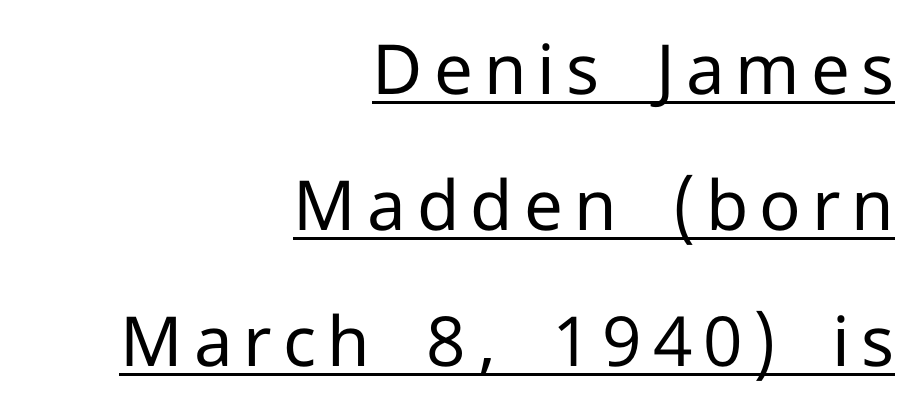
Q: Is the text bold? A: No.
Q: Is the text italic (slanted)? A: No, it is upright.
Q: Is the typeface a serif or a sans-serif typeface? A: Sans-serif.
Q: Is the text underlined? A: Yes.
Q: How is the paragraph aligned? A: Right-aligned.
Q: Is the spacing between lines tight, normal or loose? A: Loose.
Q: Width (condensed, normal, or wide)? A: Normal.
Q: Stroke contrast? A: Low.
Q: x-height? A: Medium.
Q: Monospaced? A: No.
